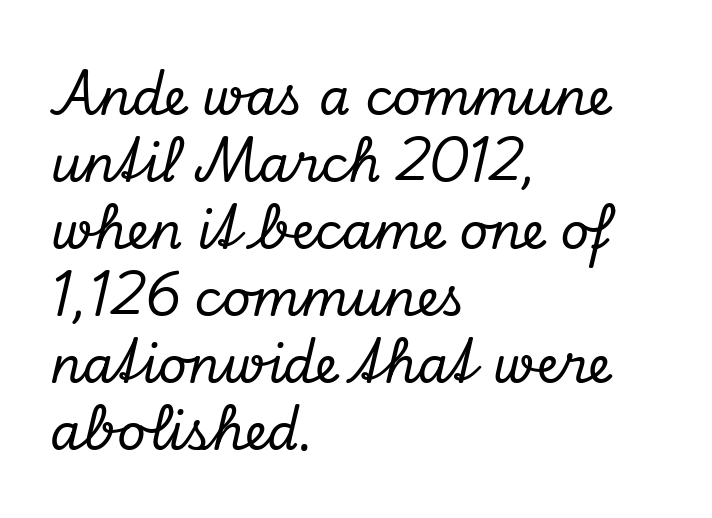
Does the type have serifs? Yes, each stem ends in a small foot. Think of a printed novel: that variable character pitch is what you see here. The typography opts for an oblique posture over an upright one. What's the leading like? Ordinary, nothing unusual. Leftover space on each line is placed entirely after the last word.
